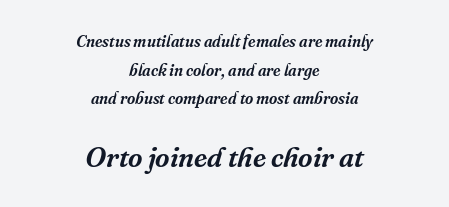
The image shows 28 px serif type, italic (leaning right); set centered, line spacing 1.79x, normal letter spacing, not underlined; the second (bottom) block is 1.75x larger; medium stroke contrast and a medium x-height.
